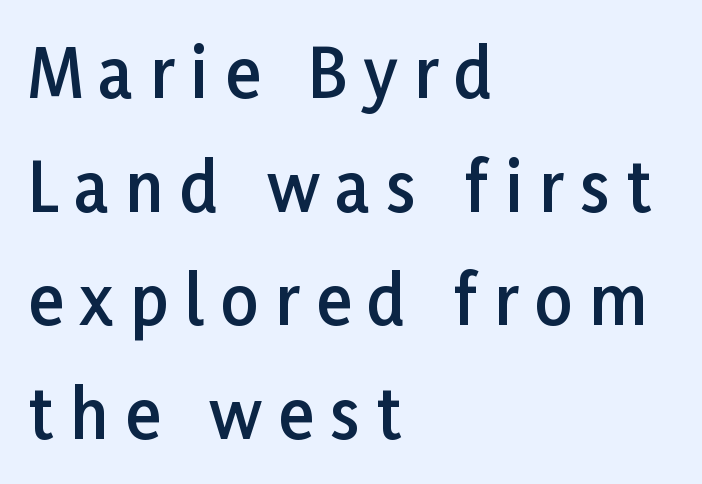
The image shows 66 px semibold sans-serif type, upright; set left-aligned, line spacing 1.72x, unusually wide letter spacing (+0.25 em), not underlined; low stroke contrast and a medium x-height.
